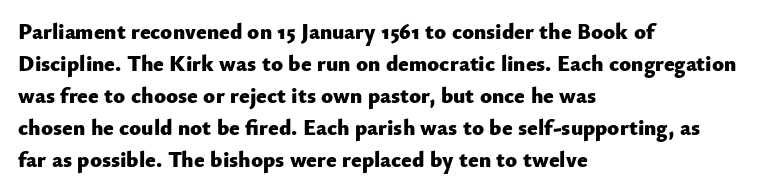
{"italic": "no", "bold": "yes", "underline": "no", "align": "left", "line_spacing": "normal", "line_spacing_ratio": 1.46, "letter_spacing": "normal", "letter_spacing_em": 0.0, "glyph_px": 22}
